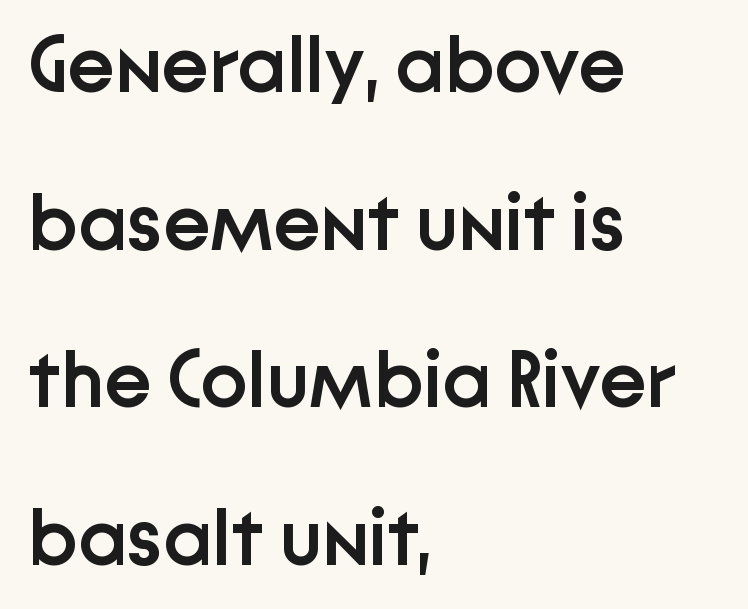
The image shows 80 px semibold sans-serif type, upright; set left-aligned, loose line spacing (1.97x), normal letter spacing, not underlined; low stroke contrast and a medium x-height.
